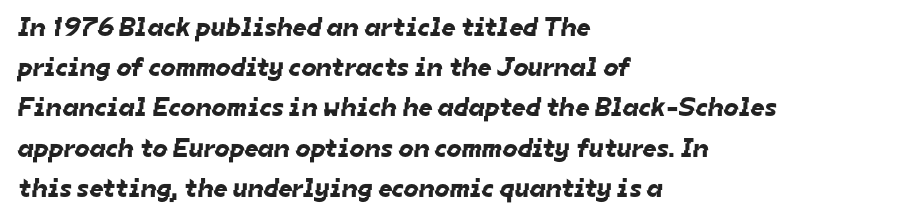
Q: Is the text underlined? A: No.
Q: How is the paragraph aligned? A: Left-aligned.
Q: Is the spacing between letters normal or unusually wide? A: Normal.
Q: Is the spacing between lines tight, normal or loose? A: Normal.
